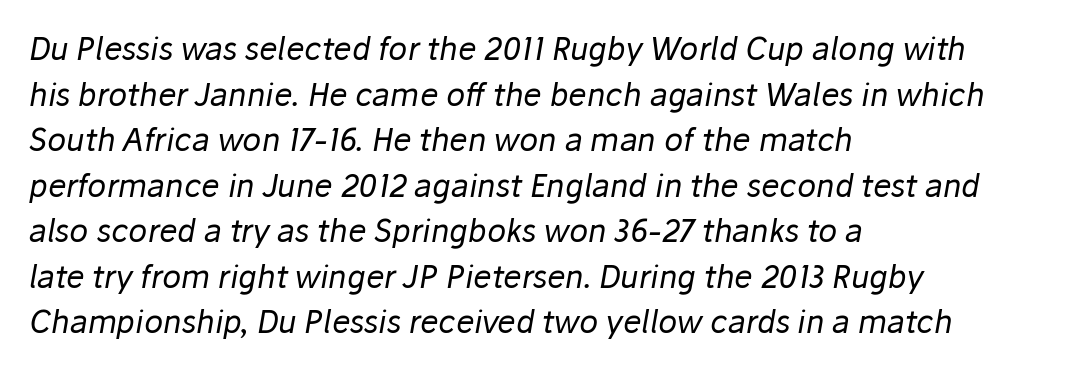
{"italic": "yes", "lean": "right", "slant_degrees": 10, "bold": "no", "weight": "regular", "width": "normal", "stroke_contrast": "low", "x_height": "medium", "monospaced": "no", "underline": "no", "align": "left", "line_spacing": "normal", "line_spacing_ratio": 1.47, "letter_spacing": "normal", "letter_spacing_em": 0.0, "glyph_px": 31}
